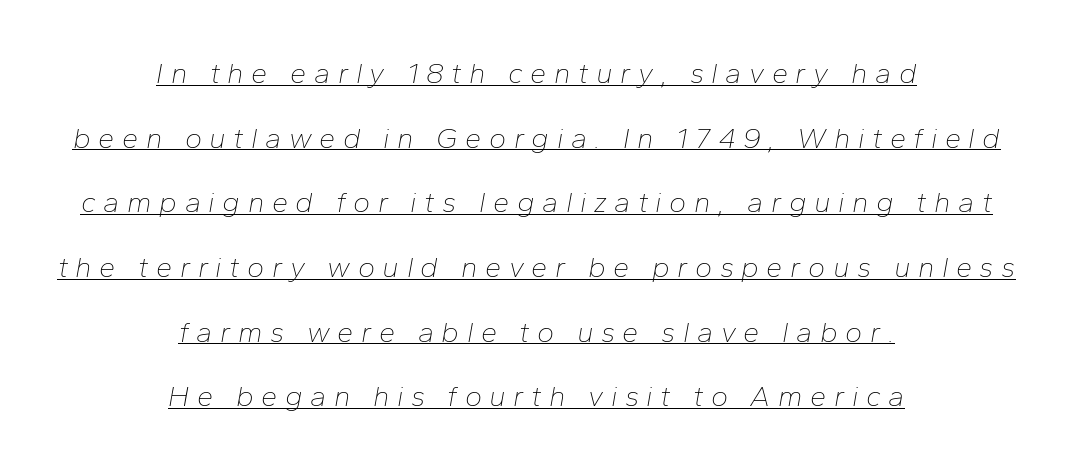
The rendering applies a slant to the glyphs. A baseline rule has been typeset under these characters. The font sits on the lighter half of the weight spectrum, regular included. Here the designer chose a conventional face with non-uniform glyph widths. The lines are quadded center.
